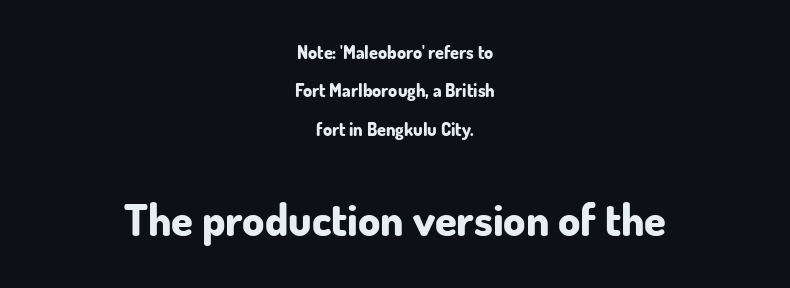
{"serif": "no", "italic": "no", "bold": "yes", "weight": "bold", "width": "normal", "stroke_contrast": "low", "x_height": "small", "monospaced": "no", "underline": "no", "align": "center", "line_spacing": "loose", "line_spacing_ratio": 2.13, "letter_spacing": "normal", "letter_spacing_em": 0.0, "larger_block": "second", "size_ratio": 2.44, "glyph_px": 44}
